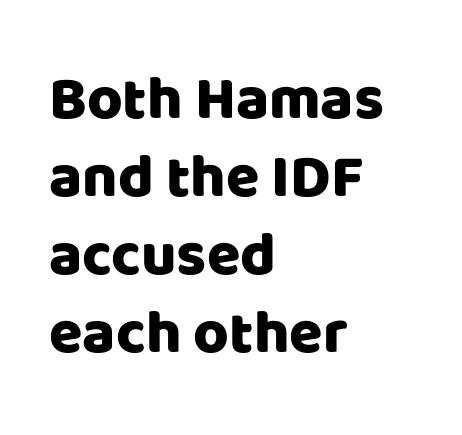
{"serif": "no", "italic": "no", "width": "normal", "stroke_contrast": "low", "x_height": "large", "monospaced": "no", "underline": "no", "align": "left", "line_spacing": "normal", "line_spacing_ratio": 1.28, "letter_spacing": "normal", "letter_spacing_em": 0.0, "glyph_px": 61}
